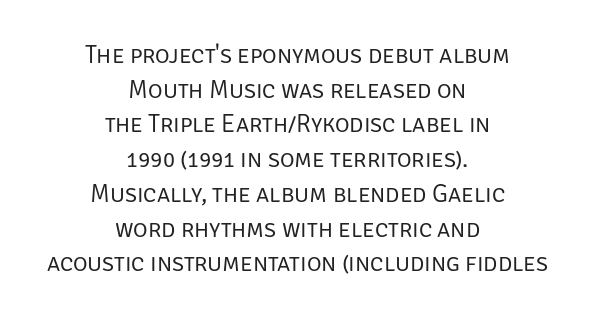
The image shows 25 px text type, upright; set centered, normal line spacing (1.39x), normal letter spacing, not underlined.
